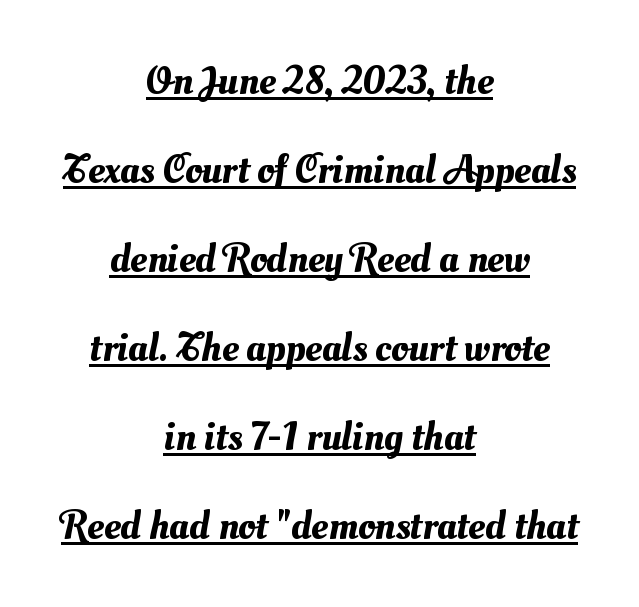
{"width": "normal", "stroke_contrast": "medium", "x_height": "small", "monospaced": "no", "underline": "yes", "align": "center", "line_spacing": "loose", "line_spacing_ratio": 2.17, "letter_spacing": "normal", "letter_spacing_em": 0.0, "glyph_px": 41}
